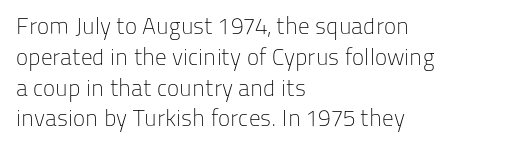
Q: Is the text bold? A: No.
Q: Is the text italic (slanted)? A: No, it is upright.
Q: Is the text underlined? A: No.
Q: How is the paragraph aligned? A: Left-aligned.
Q: Is the spacing between letters normal or unusually wide? A: Normal.
Q: Is the spacing between lines tight, normal or loose? A: Normal.
